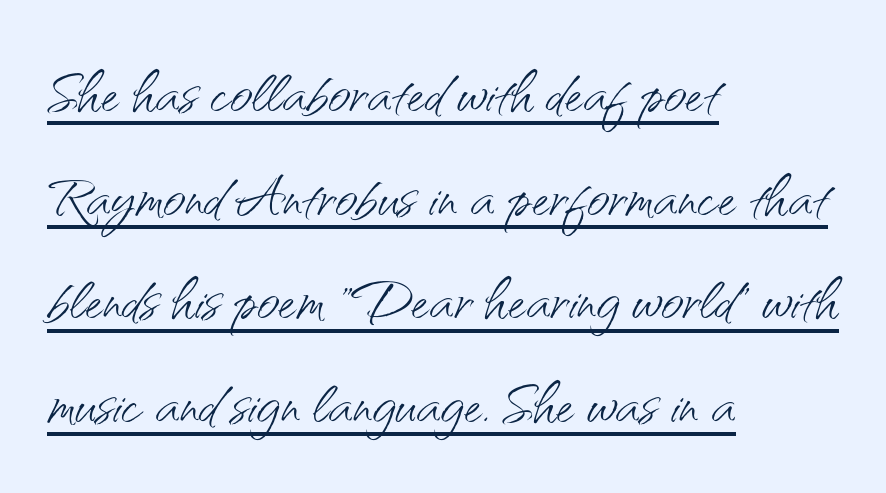
The image shows 78 px light sans-serif type; set left-aligned, normal line spacing (1.33x), normal letter spacing, underlined; medium stroke contrast and a small x-height.
